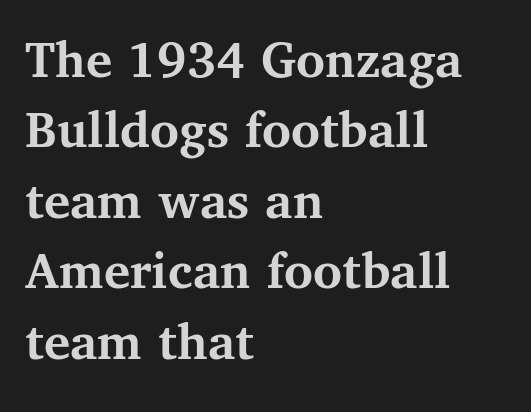
The image shows 55 px semibold serif type, upright; set left-aligned, normal line spacing (1.28x), normal letter spacing, not underlined; medium stroke contrast and a medium x-height.
